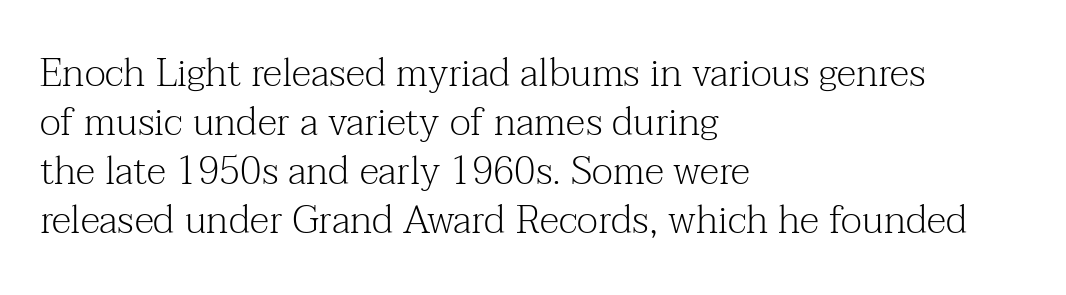
Q: Is the text bold? A: No.
Q: Is the text italic (slanted)? A: No, it is upright.
Q: Is the typeface a serif or a sans-serif typeface? A: Serif.
Q: Is the text underlined? A: No.
Q: How is the paragraph aligned? A: Left-aligned.
Q: Is the spacing between letters normal or unusually wide? A: Normal.
Q: Is the spacing between lines tight, normal or loose? A: Normal.
Q: Width (condensed, normal, or wide)? A: Normal.
Q: Stroke contrast? A: Medium.
Q: x-height? A: Medium.
Q: Monospaced? A: No.
